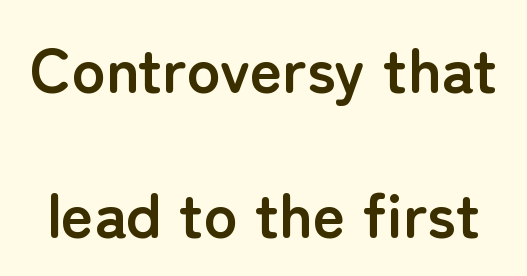
The image shows 63 px semibold sans-serif type, upright; set loose line spacing (2.3x), normal letter spacing, not underlined; low stroke contrast and a medium x-height.
